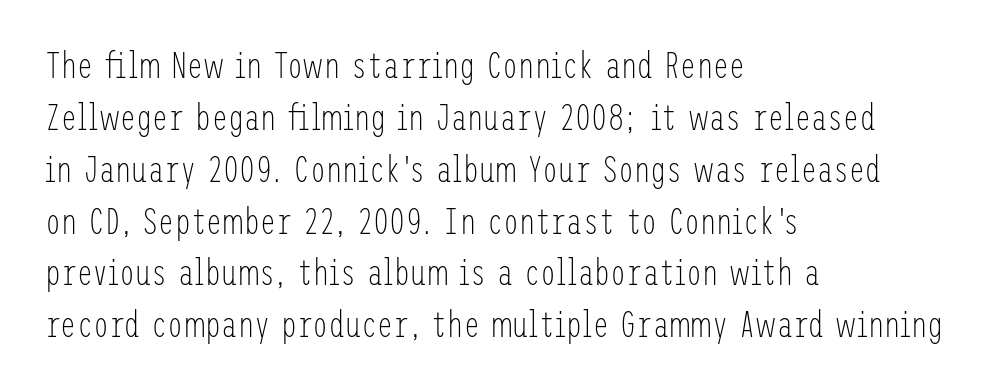
{"serif": "no", "italic": "no", "bold": "no", "weight": "light", "width": "condensed", "stroke_contrast": "low", "x_height": "medium", "underline": "no", "align": "left", "line_spacing": "normal", "line_spacing_ratio": 1.44, "letter_spacing": "normal", "letter_spacing_em": 0.0, "glyph_px": 36}
